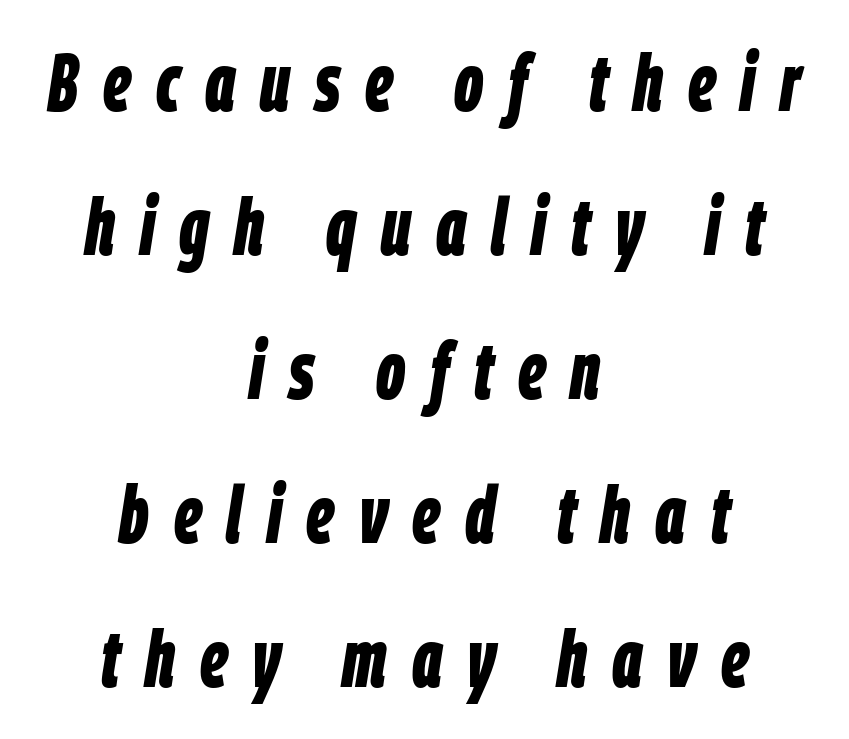
Q: Is the text bold? A: Yes.
Q: Is the text italic (slanted)? A: Yes, it leans right by about 9 degrees.
Q: Is the text underlined? A: No.
Q: How is the paragraph aligned? A: Centered.
Q: Is the spacing between letters normal or unusually wide? A: Unusually wide.
Q: Width (condensed, normal, or wide)? A: Condensed.
Q: Stroke contrast? A: Low.
Q: x-height? A: Large.
Q: Monospaced? A: No.
